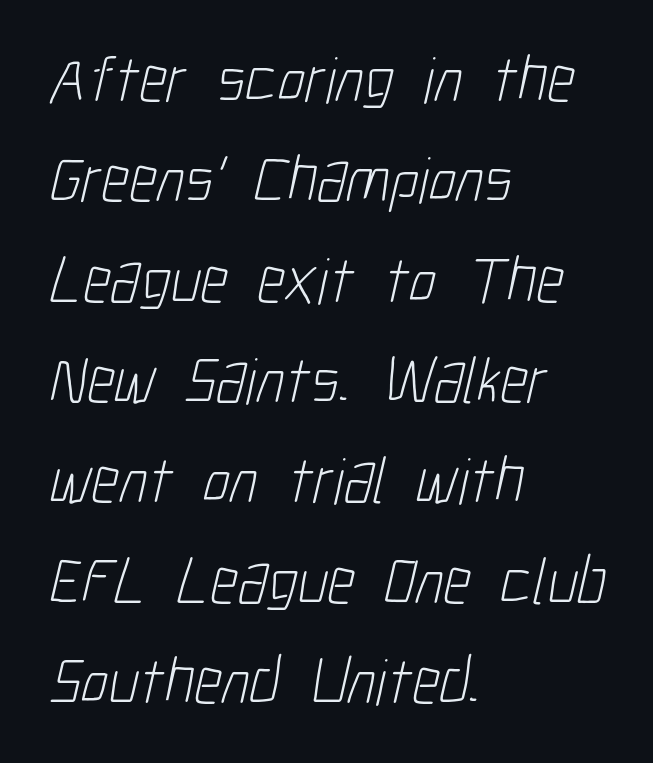
Regarding leading, the lines here are spaced in the standard way. Where is the straight margin? On the left. Note the varied advance widths — an 'i' is clearly narrower than an 'm'. Letterform terminals end flat and unadorned throughout the passage.
